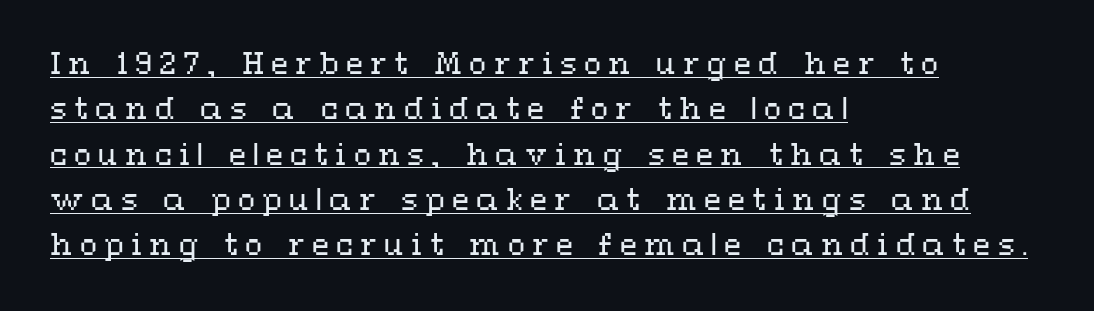
The image shows 28 px regular-weight, wide type, upright; set left-aligned, normal line spacing (1.62x), unusually wide letter spacing (+0.26 em), underlined; medium stroke contrast and a medium x-height.
